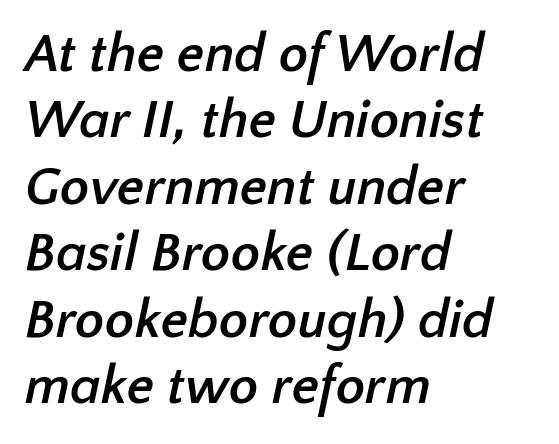
The image shows 54 px semibold sans-serif type; set left-aligned, line spacing 1.23x, normal letter spacing, not underlined; low stroke contrast and a medium x-height.
